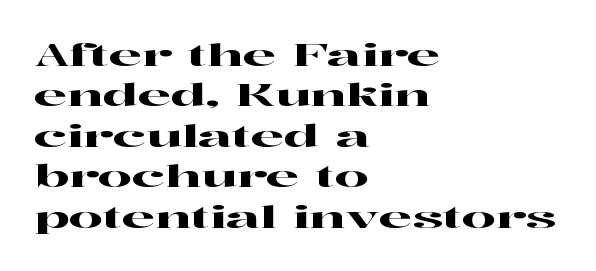
{"serif": "yes", "italic": "no", "width": "wide", "stroke_contrast": "high", "x_height": "medium", "monospaced": "no", "underline": "no", "align": "left", "line_spacing": "normal", "line_spacing_ratio": 1.35, "letter_spacing": "normal", "letter_spacing_em": 0.0, "glyph_px": 30}
